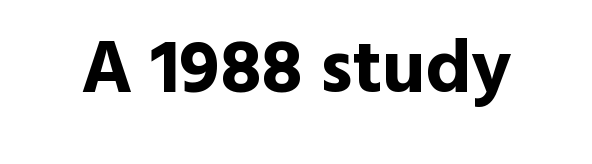
{"serif": "no", "italic": "no", "bold": "yes", "weight": "bold", "width": "normal", "x_height": "medium", "monospaced": "no", "underline": "no", "letter_spacing": "normal", "letter_spacing_em": 0.0, "glyph_px": 75}
